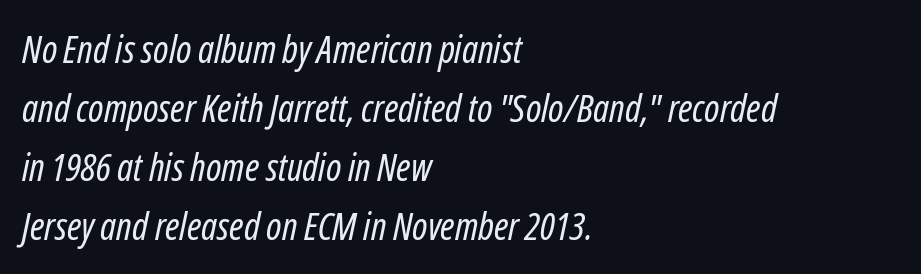
Inter-character spacing is left at the font's built-in metrics. Would a proofreader flag this as italicized? Yes. Notice how descenders clear the ascenders below comfortably — that's standard leading. The face used here is proportionally spaced, like ordinary book or web type.
